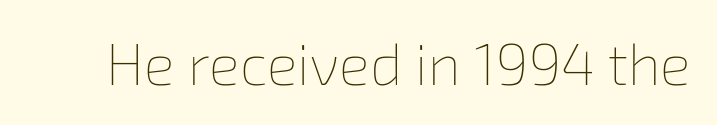
Q: Is the text bold? A: No.
Q: Is the text underlined? A: No.
Q: Is the spacing between letters normal or unusually wide? A: Normal.
Q: Width (condensed, normal, or wide)? A: Normal.
Q: Stroke contrast? A: Low.
Q: x-height? A: Medium.
Q: Monospaced? A: No.
